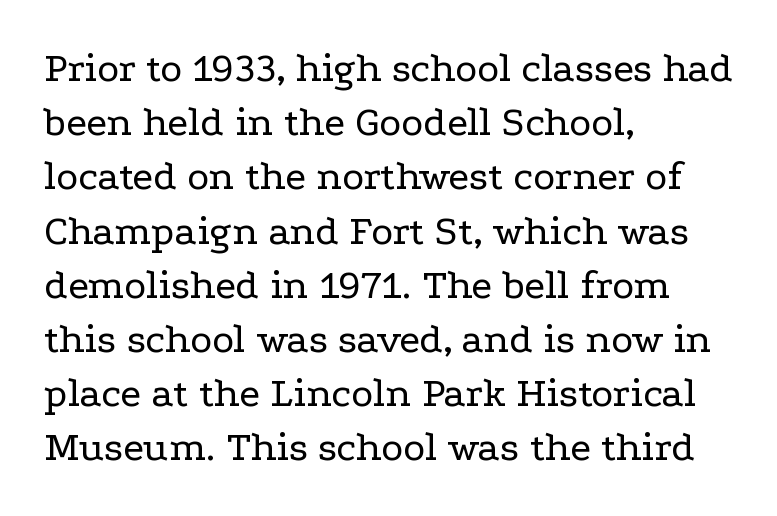
Rule under the text: the space is simply empty. A classic flush-left, rag-right setting is used for this passage. The characters display serif detailing at their extremities. Rendered with straight, roman letterforms. Vertical stems look standard width or narrower in stroke. Note the varied advance widths — an 'i' is clearly narrower than an 'm'.
